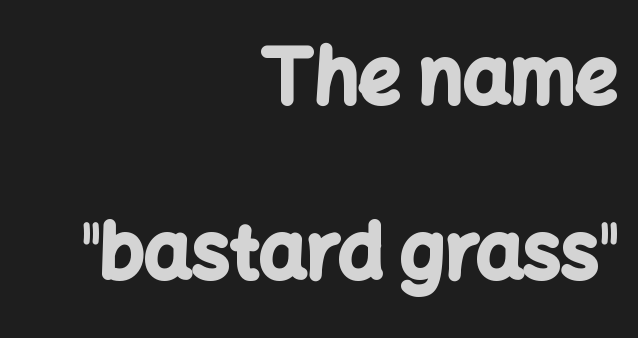
{"serif": "no", "italic": "no", "bold": "yes", "weight": "bold", "width": "normal", "stroke_contrast": "low", "x_height": "medium", "monospaced": "no", "underline": "no", "align": "right", "line_spacing": "loose", "line_spacing_ratio": 2.33, "letter_spacing": "normal", "letter_spacing_em": 0.0, "glyph_px": 75}
